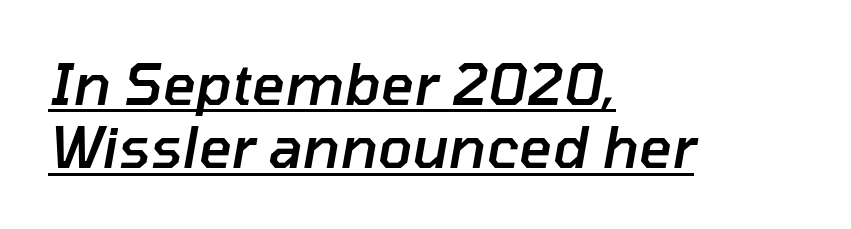
The image shows 57 px semibold type, italic (leaning right); set left-aligned, tight line spacing (1.11x), normal letter spacing, underlined; low stroke contrast and a medium x-height.
